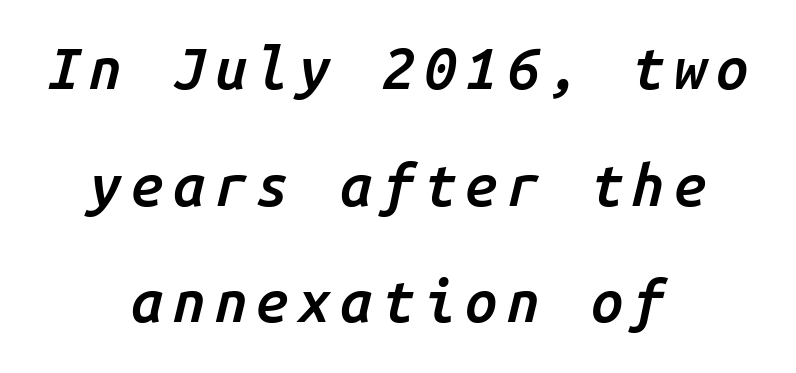
The image shows 58 px semibold type, italic (leaning right), monospaced; set centered, loose line spacing (2.01x), not underlined; low stroke contrast and a medium x-height.
